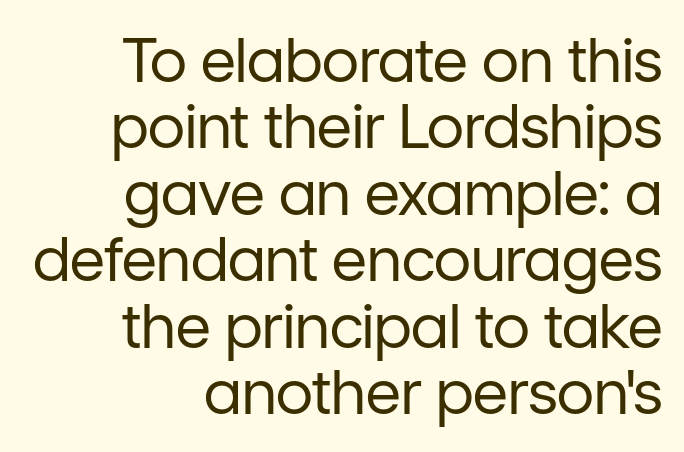
The image shows 61 px regular-weight sans-serif type, upright; set right-aligned, tight line spacing (1.09x), normal letter spacing, not underlined; low stroke contrast and a medium x-height.
